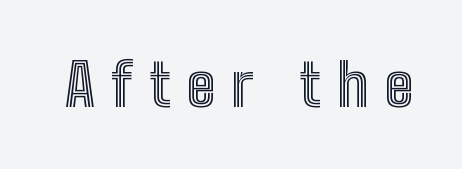
The image shows 58 px condensed type, upright; set unusually wide letter spacing (+0.28 em), not underlined; a medium x-height.
